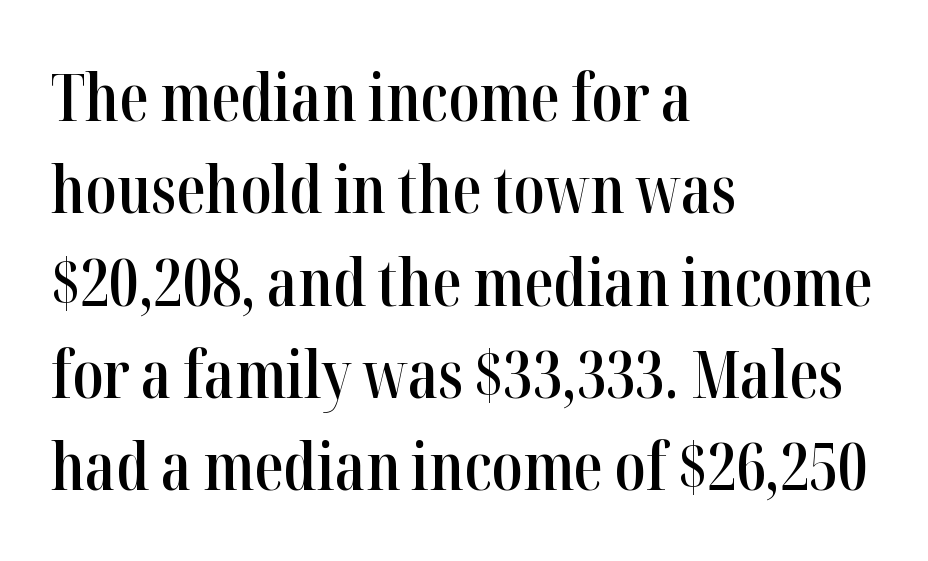
{"serif": "yes", "italic": "no", "bold": "semi", "weight": "semibold", "width": "condensed", "stroke_contrast": "high", "x_height": "medium", "monospaced": "no", "underline": "no", "align": "left", "line_spacing": "normal", "line_spacing_ratio": 1.42, "letter_spacing": "normal", "letter_spacing_em": 0.0, "glyph_px": 65}
